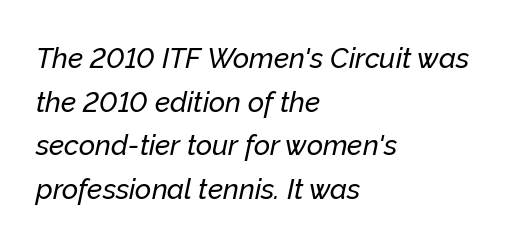
Q: Is the text italic (slanted)? A: Yes, it leans right by about 12 degrees.
Q: Is the text underlined? A: No.
Q: How is the paragraph aligned? A: Left-aligned.
Q: Is the spacing between letters normal or unusually wide? A: Normal.
Q: Is the spacing between lines tight, normal or loose? A: Normal.
Q: Width (condensed, normal, or wide)? A: Normal.
Q: Stroke contrast? A: Low.
Q: x-height? A: Medium.
Q: Monospaced? A: No.
